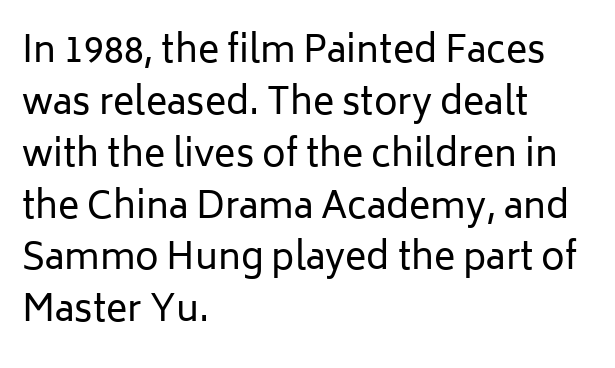
{"serif": "no", "italic": "no", "bold": "no", "weight": "regular", "width": "normal", "stroke_contrast": "low", "x_height": "medium", "monospaced": "no", "underline": "no", "align": "left", "line_spacing": "normal", "line_spacing_ratio": 1.44, "letter_spacing": "normal", "letter_spacing_em": 0.0, "glyph_px": 36}
